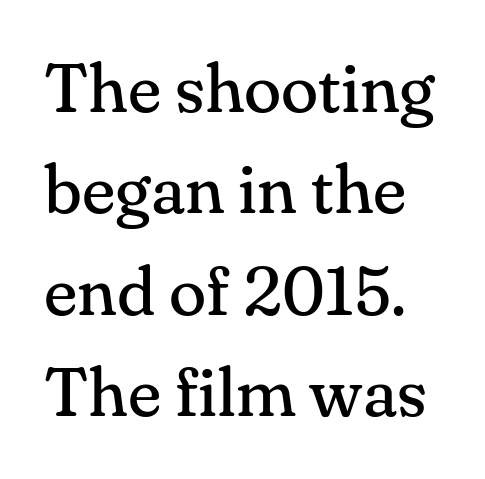
Q: Is the text bold? A: No.
Q: Is the text italic (slanted)? A: No, it is upright.
Q: Is the typeface a serif or a sans-serif typeface? A: Serif.
Q: Is the text underlined? A: No.
Q: Is the spacing between letters normal or unusually wide? A: Normal.
Q: Is the spacing between lines tight, normal or loose? A: Normal.
Q: Width (condensed, normal, or wide)? A: Normal.
Q: Stroke contrast? A: Medium.
Q: x-height? A: Small.
Q: Monospaced? A: No.
